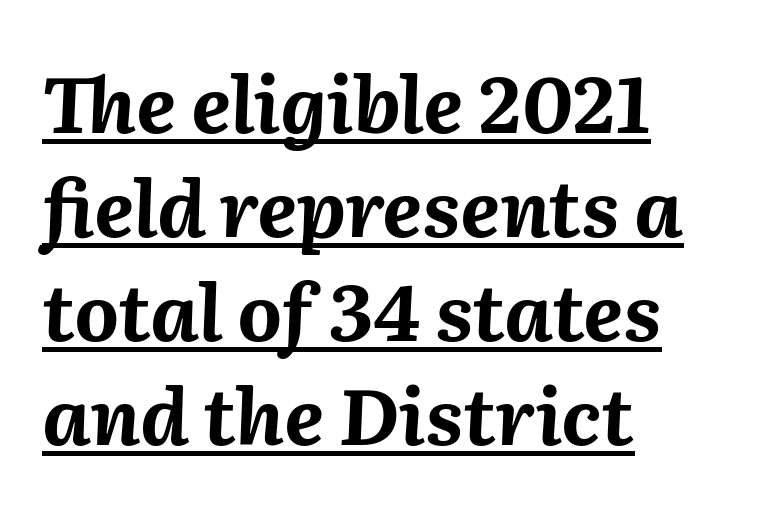
The specimen reads as italic at a glance. The ragged edge is on the right, which tells us the setting is flush left. One glance says typical: line gaps are just what's usual. You can see a thin bar hugging the bottom of the glyphs.
